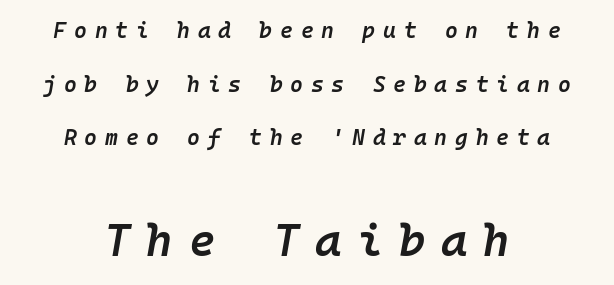
The line texture is sparse and dotted thanks to wide tracking. Do the characters align in a grid? Yes, the font is monospaced. Emphasis by weight is partial: semibold. Successive baselines arrive slowly, with a big drop between each.
